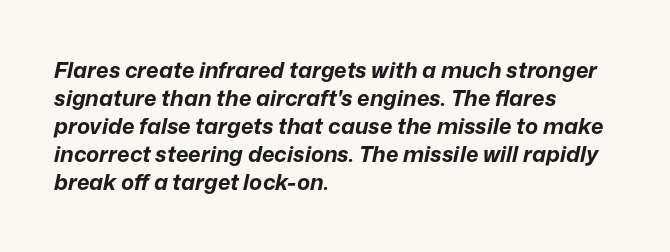
Q: Is the text bold? A: Yes.
Q: Is the text italic (slanted)? A: Yes, it leans right by about 12 degrees.
Q: Is the text underlined? A: No.
Q: How is the paragraph aligned? A: Left-aligned.
Q: Is the spacing between letters normal or unusually wide? A: Normal.
Q: Is the spacing between lines tight, normal or loose? A: Normal.
